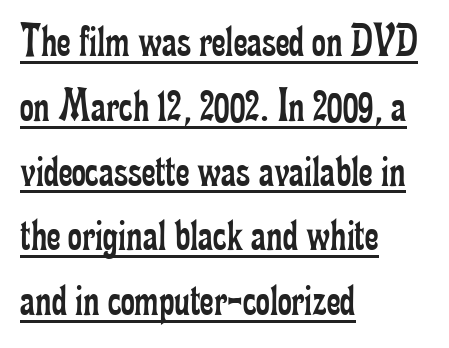
The image shows 48 px regular-weight, condensed serif type, upright; set left-aligned, normal line spacing (1.35x), normal letter spacing, underlined; low stroke contrast and a small x-height.
